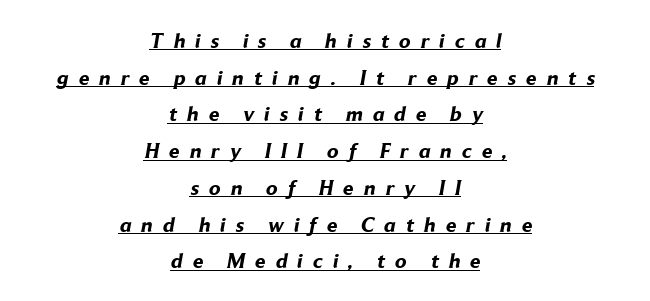
Display-style spreading of the glyphs; the letterfit is very open. Check the space under the baseline: a stroke is drawn there. These words are printed bold, with thick strokes throughout. The paragraph has two soft edges and a firm central axis.
